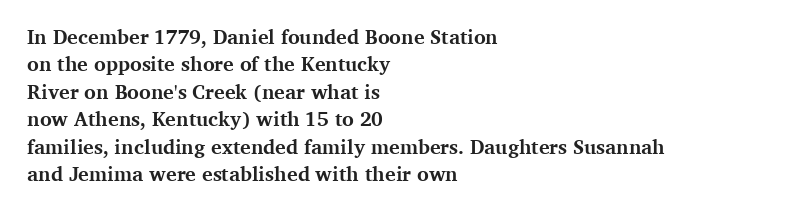
{"italic": "no", "bold": "yes", "underline": "no", "align": "left", "line_spacing": "normal", "line_spacing_ratio": 1.37, "letter_spacing": "normal", "letter_spacing_em": 0.0, "glyph_px": 20}
